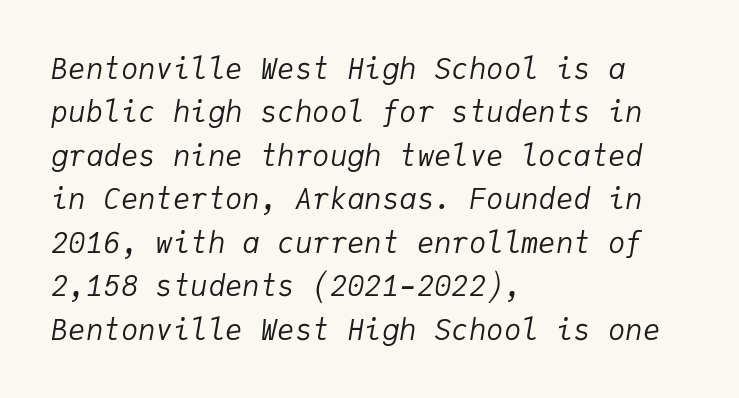
Q: Is the text bold? A: No.
Q: Is the text italic (slanted)? A: Yes, it leans right by about 9 degrees.
Q: Is the text underlined? A: No.
Q: How is the paragraph aligned? A: Left-aligned.
Q: Is the spacing between letters normal or unusually wide? A: Normal.
Q: Is the spacing between lines tight, normal or loose? A: Normal.
Q: Width (condensed, normal, or wide)? A: Normal.
Q: Stroke contrast? A: Low.
Q: x-height? A: Medium.
Q: Monospaced? A: Yes.
